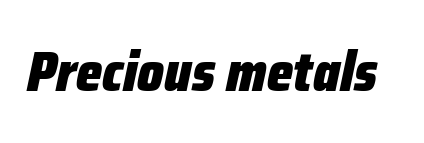
The image shows 56 px heavy, condensed type, italic (leaning right); set normal letter spacing, not underlined; low stroke contrast and a medium x-height.
